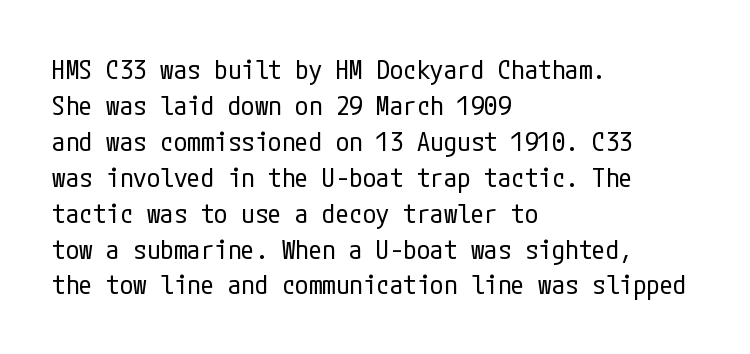
A clean baseline with only descenders dipping below it. The letters stand upright; this is a roman face. The letterforms sit shoulder to shoulder at normal distance. The compositor pushed each line to the left boundary.
